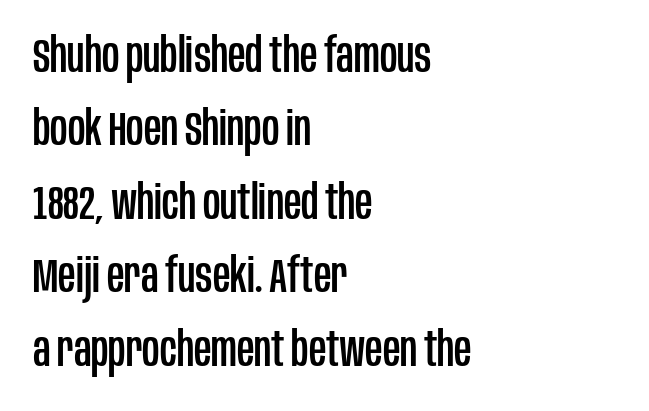
{"serif": "no", "italic": "no", "width": "condensed", "stroke_contrast": "low", "x_height": "large", "monospaced": "no", "underline": "no", "align": "left", "line_spacing": "normal", "line_spacing_ratio": 1.53, "letter_spacing": "normal", "letter_spacing_em": 0.0, "glyph_px": 48}
